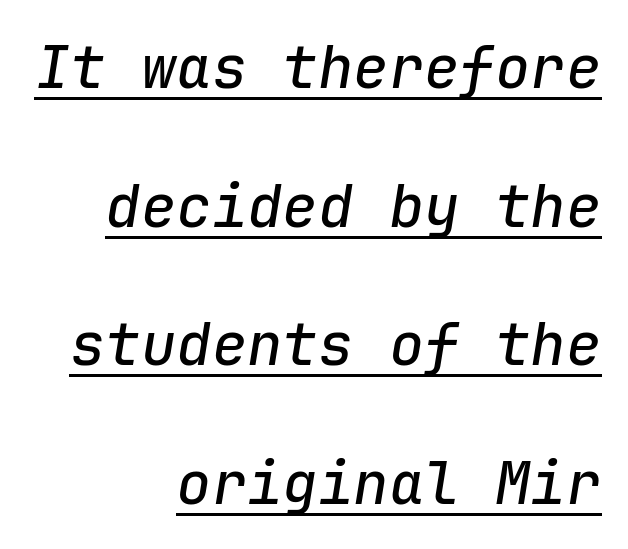
Q: Is the text italic (slanted)? A: Yes, it leans right by about 9 degrees.
Q: Is the text underlined? A: Yes.
Q: How is the paragraph aligned? A: Right-aligned.
Q: Is the spacing between letters normal or unusually wide? A: Normal.
Q: Is the spacing between lines tight, normal or loose? A: Loose.
Q: Width (condensed, normal, or wide)? A: Normal.
Q: Stroke contrast? A: Low.
Q: x-height? A: Medium.
Q: Monospaced? A: Yes.
